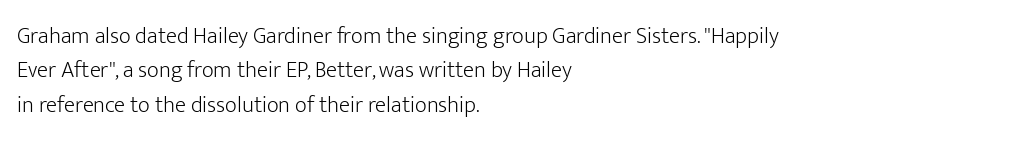
Q: Is the text bold? A: No.
Q: Is the text italic (slanted)? A: No, it is upright.
Q: Is the text underlined? A: No.
Q: How is the paragraph aligned? A: Left-aligned.
Q: Is the spacing between letters normal or unusually wide? A: Normal.
Q: Is the spacing between lines tight, normal or loose? A: Normal.
